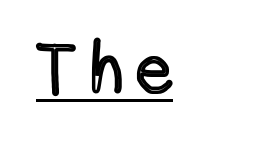
Q: Is the text italic (slanted)? A: No, it is upright.
Q: Is the text underlined? A: Yes.
Q: How is the paragraph aligned? A: Left-aligned.
Q: Is the spacing between letters normal or unusually wide? A: Unusually wide.
Q: Width (condensed, normal, or wide)? A: Condensed.
Q: x-height? A: Medium.
Q: Monospaced? A: No.
